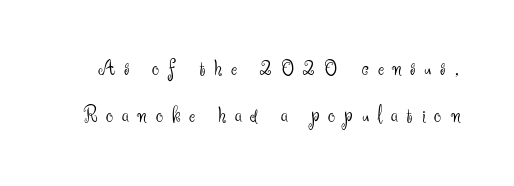
Q: Is the text bold? A: No.
Q: Is the text italic (slanted)? A: No, it is upright.
Q: Is the text underlined? A: No.
Q: Is the spacing between letters normal or unusually wide? A: Unusually wide.
Q: Is the spacing between lines tight, normal or loose? A: Loose.
